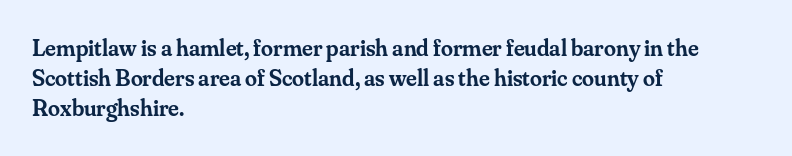
The image shows 24 px text type, upright; set left-aligned, normal line spacing (1.26x), normal letter spacing, not underlined.
